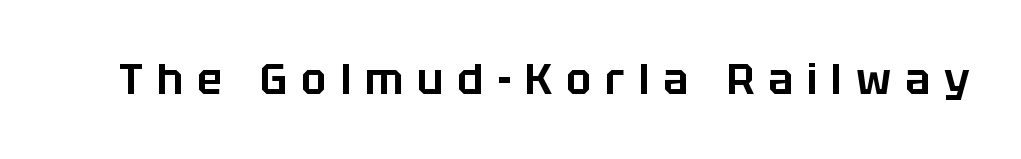
The image shows 42 px sans-serif type, upright; set unusually wide letter spacing (+0.33 em), not underlined; low stroke contrast and a large x-height.
